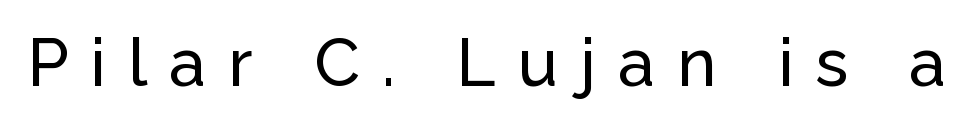
{"serif": "no", "italic": "no", "width": "normal", "stroke_contrast": "low", "x_height": "medium", "monospaced": "no", "underline": "no", "letter_spacing": "wide", "letter_spacing_em": 0.33, "glyph_px": 67}
